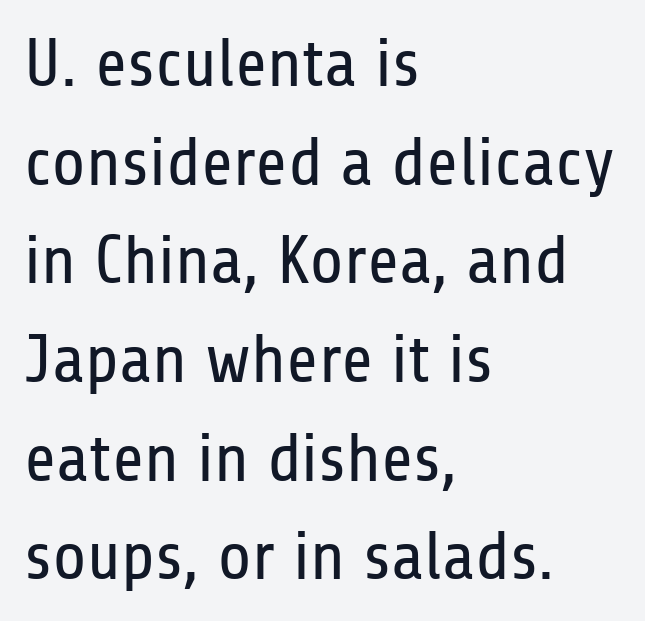
Q: Is the text bold? A: No.
Q: Is the text italic (slanted)? A: No, it is upright.
Q: Is the typeface a serif or a sans-serif typeface? A: Sans-serif.
Q: Is the text underlined? A: No.
Q: How is the paragraph aligned? A: Left-aligned.
Q: Is the spacing between letters normal or unusually wide? A: Normal.
Q: Is the spacing between lines tight, normal or loose? A: Normal.
Q: Width (condensed, normal, or wide)? A: Condensed.
Q: Stroke contrast? A: Low.
Q: x-height? A: Medium.
Q: Monospaced? A: No.
